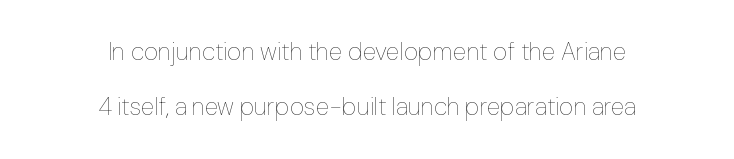
The image shows 25 px text type, upright; set centered, loose line spacing (2.22x), normal letter spacing, not underlined.
